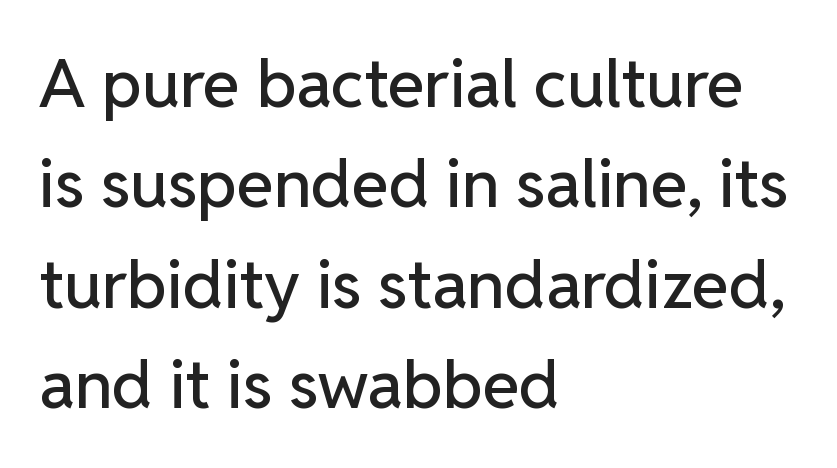
{"serif": "no", "italic": "no", "width": "normal", "stroke_contrast": "low", "x_height": "medium", "monospaced": "no", "underline": "no", "align": "left", "line_spacing": "normal", "line_spacing_ratio": 1.5, "letter_spacing": "normal", "letter_spacing_em": 0.0, "glyph_px": 67}
